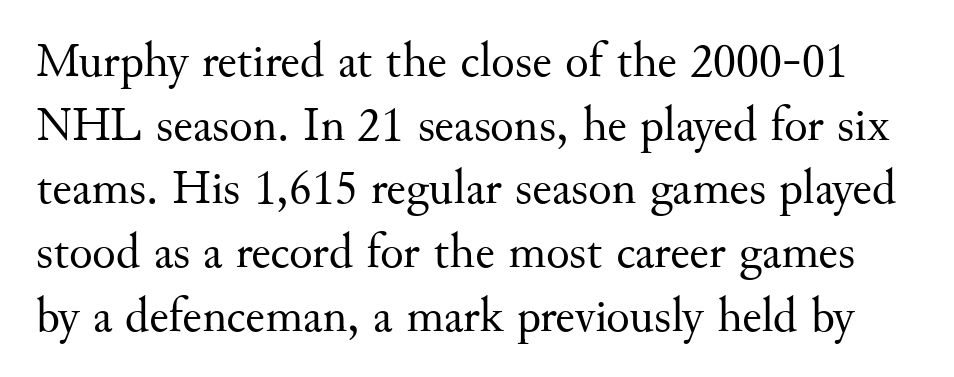
Q: Is the text bold? A: No.
Q: Is the text italic (slanted)? A: No, it is upright.
Q: Is the typeface a serif or a sans-serif typeface? A: Serif.
Q: Is the text underlined? A: No.
Q: Is the spacing between letters normal or unusually wide? A: Normal.
Q: Is the spacing between lines tight, normal or loose? A: Normal.
Q: Width (condensed, normal, or wide)? A: Normal.
Q: Stroke contrast? A: Medium.
Q: x-height? A: Small.
Q: Monospaced? A: No.
